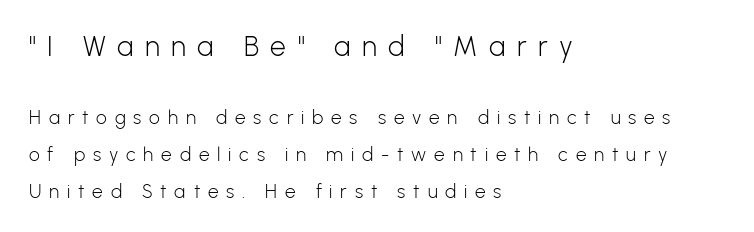
This layout puts the oversized block above and the modest block below. The letterforms sit at book weight or below. Inter-character spacing is expanded well beyond the font's built-in metrics. The lettering holds an erect, upright posture throughout. Look at the bottom of the vertical strokes: they stop flat, with no serifs. These lines stand farther apart than default settings would place them.
